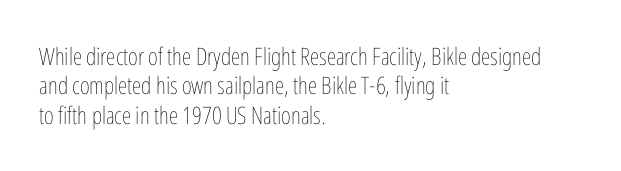
{"italic": "no", "bold": "no", "underline": "no", "align": "left", "line_spacing_ratio": 1.22, "letter_spacing": "normal", "letter_spacing_em": 0.0, "glyph_px": 24}
